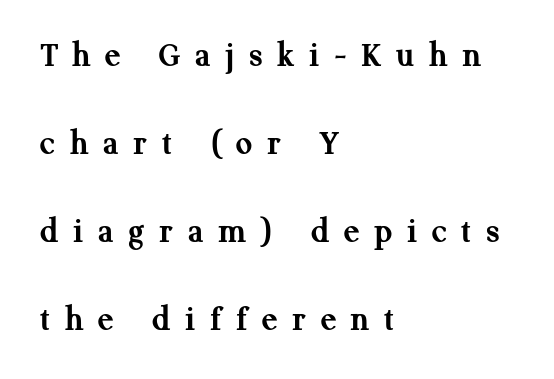
{"serif": "yes", "italic": "no", "bold": "yes", "weight": "semibold", "width": "normal", "stroke_contrast": "medium", "x_height": "medium", "monospaced": "no", "underline": "no", "align": "left", "line_spacing": "loose", "line_spacing_ratio": 2.44, "letter_spacing": "wide", "letter_spacing_em": 0.41, "glyph_px": 36}
